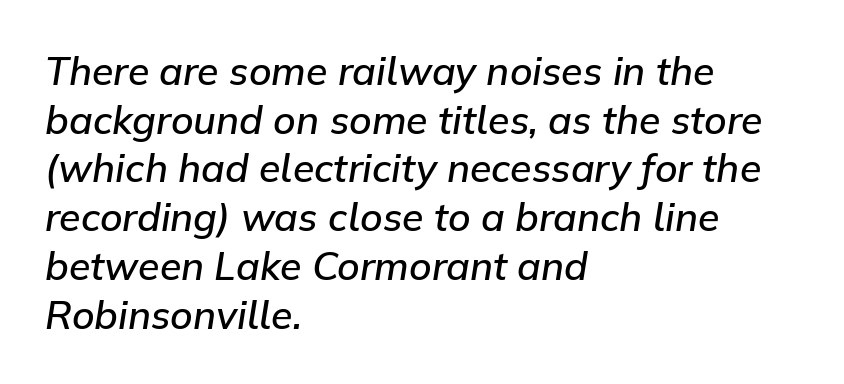
{"italic": "yes", "lean": "right", "slant_degrees": 9, "bold": "semi", "weight": "semibold", "width": "normal", "stroke_contrast": "low", "x_height": "medium", "monospaced": "no", "underline": "no", "align": "left", "line_spacing": "normal", "line_spacing_ratio": 1.25, "letter_spacing": "normal", "letter_spacing_em": 0.0, "glyph_px": 39}
